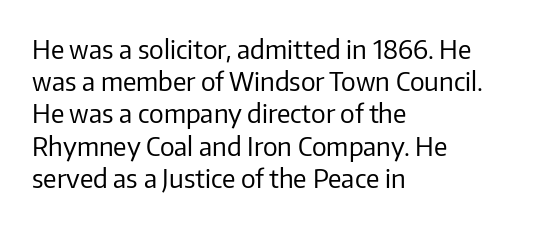
No letter is thick-stroked: the sample isn't bold. The lettering stays uniformly vertical, giving the passage a roman look. This sample uses plain, unmodified letter spacing. These lines stack with their left ends in a neat column. The gap between lines stays unmarked.
